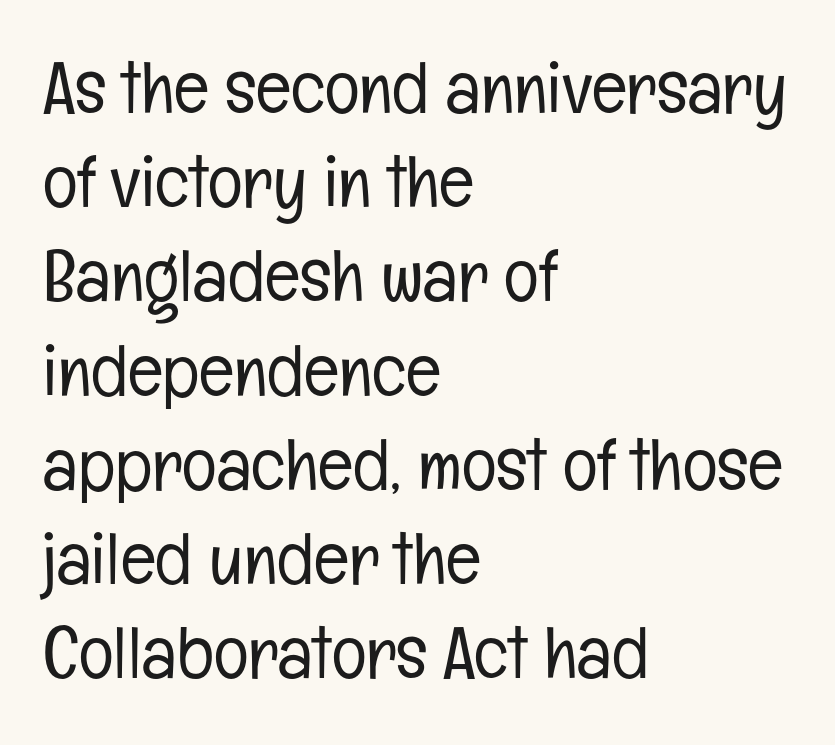
Q: Is the text bold? A: No.
Q: Is the text italic (slanted)? A: No, it is upright.
Q: Is the typeface a serif or a sans-serif typeface? A: Sans-serif.
Q: Is the text underlined? A: No.
Q: How is the paragraph aligned? A: Left-aligned.
Q: Is the spacing between letters normal or unusually wide? A: Normal.
Q: Is the spacing between lines tight, normal or loose? A: Normal.
Q: Width (condensed, normal, or wide)? A: Condensed.
Q: Stroke contrast? A: Low.
Q: x-height? A: Medium.
Q: Monospaced? A: No.
